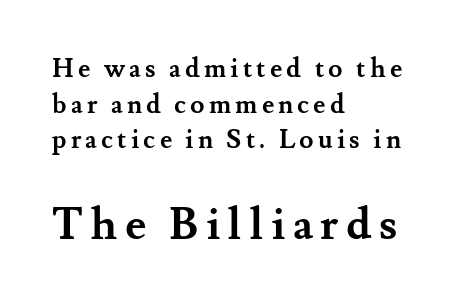
The image shows 45 px semibold serif type, upright; set left-aligned, normal line spacing (1.37x), not underlined; the second (bottom) block is 1.73x larger; medium stroke contrast and a small x-height.
